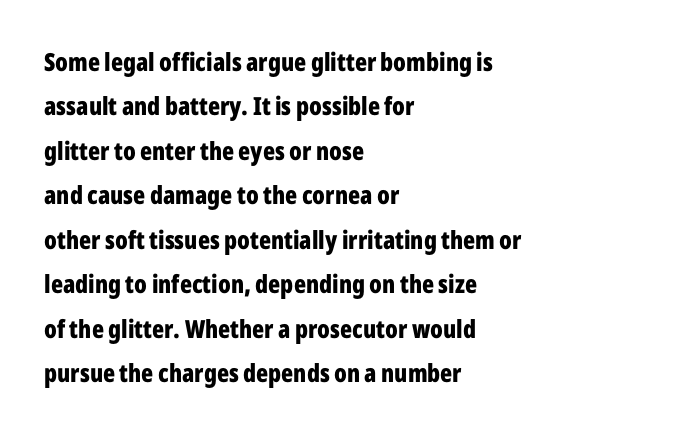
Q: Is the text bold? A: Yes.
Q: Is the text italic (slanted)? A: No, it is upright.
Q: Is the text underlined? A: No.
Q: How is the paragraph aligned? A: Left-aligned.
Q: Is the spacing between letters normal or unusually wide? A: Normal.
